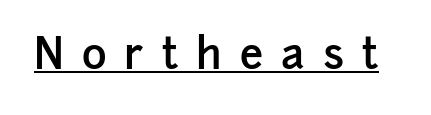
Q: Is the text bold? A: Semi-bold.
Q: Is the text italic (slanted)? A: No, it is upright.
Q: Is the typeface a serif or a sans-serif typeface? A: Sans-serif.
Q: Is the text underlined? A: Yes.
Q: Is the spacing between letters normal or unusually wide? A: Unusually wide.
Q: Width (condensed, normal, or wide)? A: Normal.
Q: Stroke contrast? A: Low.
Q: x-height? A: Medium.
Q: Monospaced? A: No.
